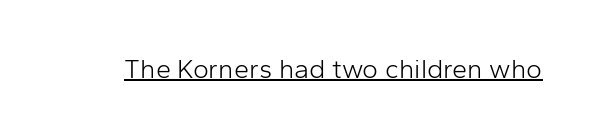
Vertical stems look standard width or narrower in stroke. This sample carries an underscore along the baseline area. Notice how the stems are strictly vertical — no italics here. Spacing between characters is what you'd get straight out of the box.
